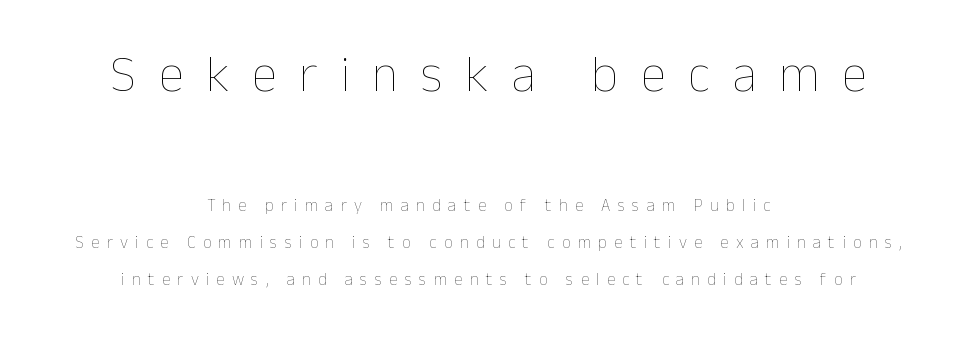
The image shows 52 px thin type, upright; set centered, loose line spacing (2.17x), unusually wide letter spacing (+0.43 em), not underlined; the first (top) block is 3.06x larger; low stroke contrast and a medium x-height.
